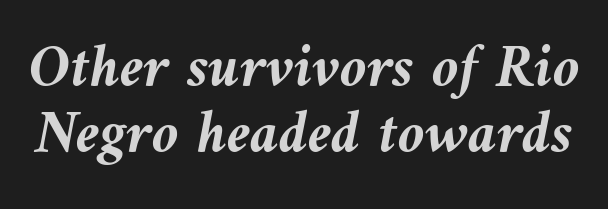
{"italic": "yes", "lean": "left", "slant_degrees": 10, "bold": "yes", "weight": "semibold", "width": "normal", "stroke_contrast": "medium", "x_height": "medium", "monospaced": "no", "underline": "no", "line_spacing": "tight", "line_spacing_ratio": 1.09, "letter_spacing": "normal", "letter_spacing_em": 0.0, "glyph_px": 61}
